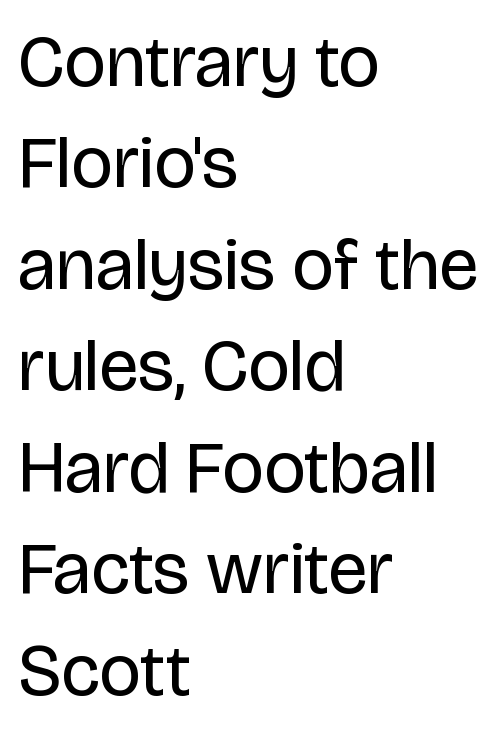
Q: Is the text bold? A: No.
Q: Is the text italic (slanted)? A: No, it is upright.
Q: Is the typeface a serif or a sans-serif typeface? A: Sans-serif.
Q: Is the text underlined? A: No.
Q: How is the paragraph aligned? A: Left-aligned.
Q: Is the spacing between letters normal or unusually wide? A: Normal.
Q: Is the spacing between lines tight, normal or loose? A: Normal.
Q: Width (condensed, normal, or wide)? A: Normal.
Q: Stroke contrast? A: Low.
Q: x-height? A: Large.
Q: Monospaced? A: No.
